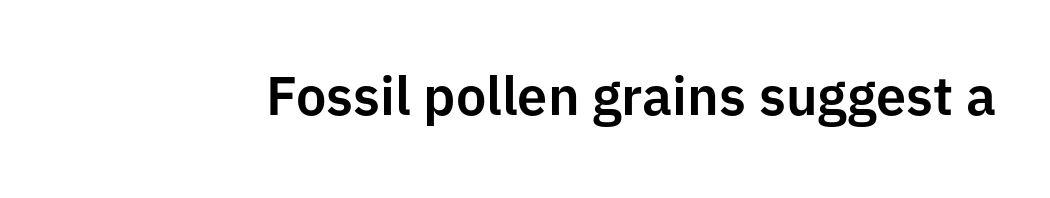
Q: Is the text italic (slanted)? A: No, it is upright.
Q: Is the typeface a serif or a sans-serif typeface? A: Sans-serif.
Q: Is the text underlined? A: No.
Q: Is the spacing between letters normal or unusually wide? A: Normal.
Q: Width (condensed, normal, or wide)? A: Normal.
Q: Stroke contrast? A: Low.
Q: x-height? A: Medium.
Q: Monospaced? A: No.
